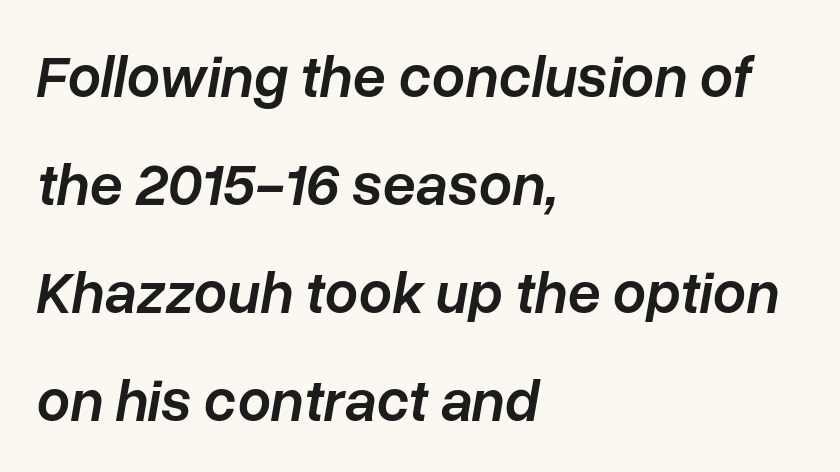
Notice how the stems are inclined rather than vertical — that's the hallmark of italics. Nothing unusual about the tracking: characters are spaced as the font intends. All the whitespace from short lines collects on the right. What weight is shown? A semibold, between regular and bold.
